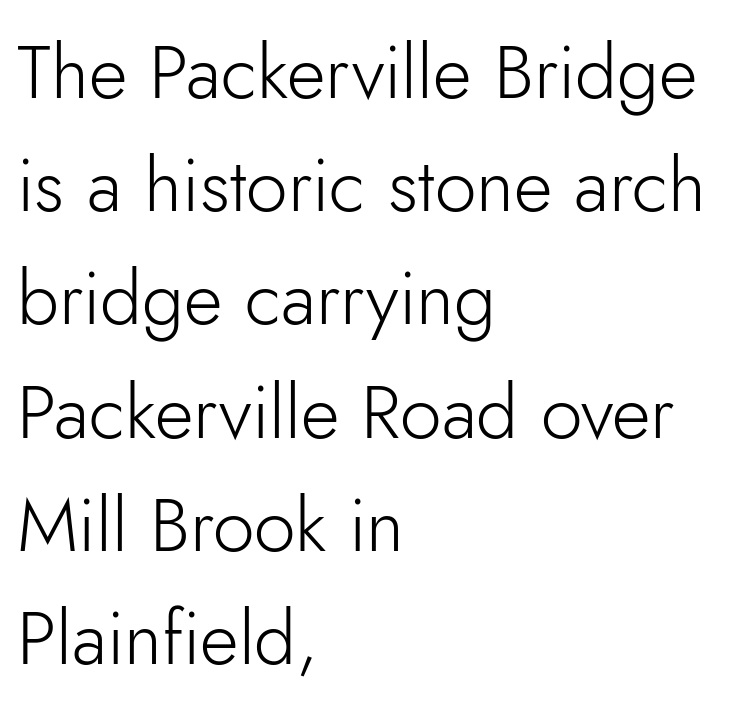
{"serif": "no", "italic": "no", "bold": "no", "weight": "light", "width": "normal", "stroke_contrast": "low", "x_height": "small", "monospaced": "no", "underline": "no", "align": "left", "line_spacing": "normal", "line_spacing_ratio": 1.51, "letter_spacing": "normal", "letter_spacing_em": 0.0, "glyph_px": 75}
